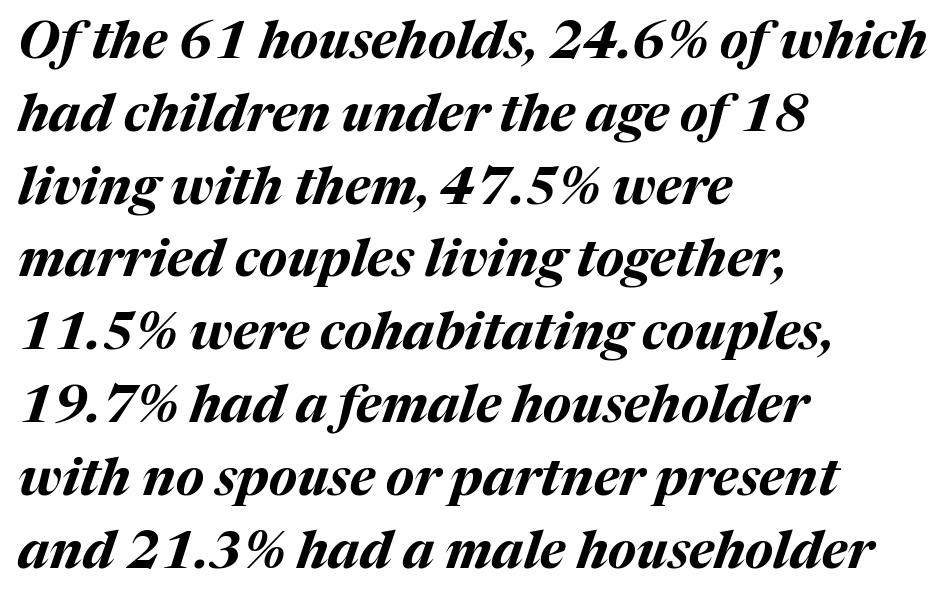
It's the slanting kind of type. Inter-character spacing is left at the font's built-in metrics. Unmarked baselines from the first word to the last. These lines are rendered in a variable-pitch font.
